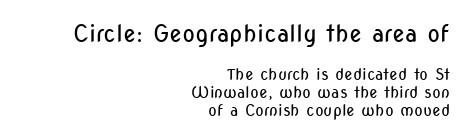
The paragraph has a hard right edge and a soft left edge. The passage shown begins with its larger block and ends with its smaller one. Words float on clear page, feet unadorned. The strokes carry an ordinary text weight at most.
